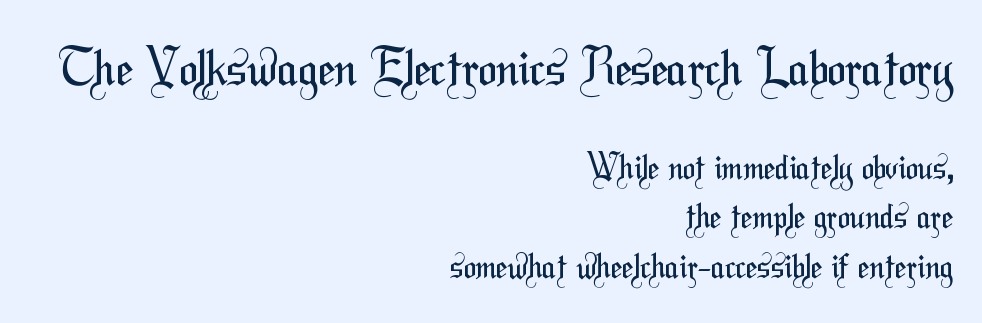
{"serif": "no", "bold": "no", "weight": "regular", "width": "condensed", "stroke_contrast": "medium", "x_height": "medium", "monospaced": "no", "underline": "no", "align": "right", "line_spacing": "normal", "line_spacing_ratio": 1.49, "letter_spacing": "normal", "letter_spacing_em": 0.0, "larger_block": "first", "size_ratio": 1.48, "glyph_px": 49}
